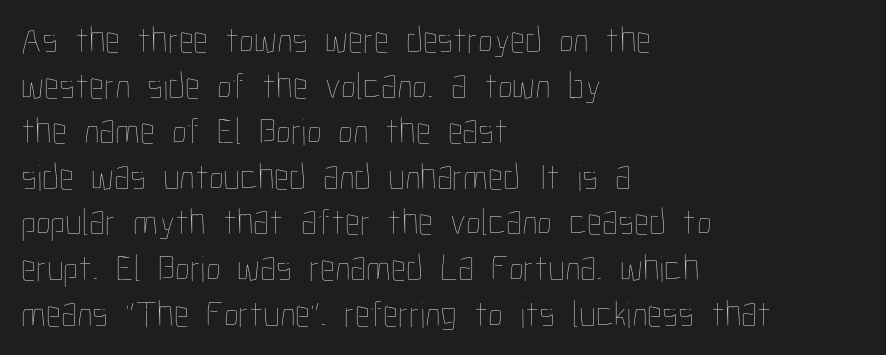
Q: Is the text bold? A: No.
Q: Is the text italic (slanted)? A: No, it is upright.
Q: Is the text underlined? A: No.
Q: How is the paragraph aligned? A: Left-aligned.
Q: Is the spacing between letters normal or unusually wide? A: Normal.
Q: Width (condensed, normal, or wide)? A: Condensed.
Q: Stroke contrast? A: Low.
Q: x-height? A: Medium.
Q: Monospaced? A: No.
